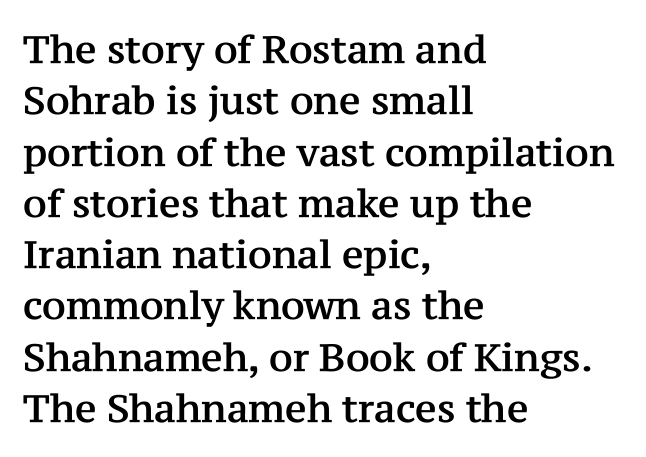
Q: Is the text italic (slanted)? A: No, it is upright.
Q: Is the typeface a serif or a sans-serif typeface? A: Serif.
Q: Is the text underlined? A: No.
Q: How is the paragraph aligned? A: Left-aligned.
Q: Is the spacing between letters normal or unusually wide? A: Normal.
Q: Is the spacing between lines tight, normal or loose? A: Normal.
Q: Width (condensed, normal, or wide)? A: Normal.
Q: Stroke contrast? A: Medium.
Q: x-height? A: Medium.
Q: Monospaced? A: No.
